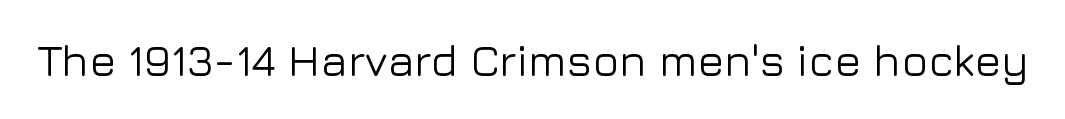
Q: Is the text italic (slanted)? A: No, it is upright.
Q: Is the typeface a serif or a sans-serif typeface? A: Sans-serif.
Q: Is the text underlined? A: No.
Q: Is the spacing between letters normal or unusually wide? A: Normal.
Q: Width (condensed, normal, or wide)? A: Normal.
Q: Stroke contrast? A: Low.
Q: x-height? A: Medium.
Q: Monospaced? A: No.
